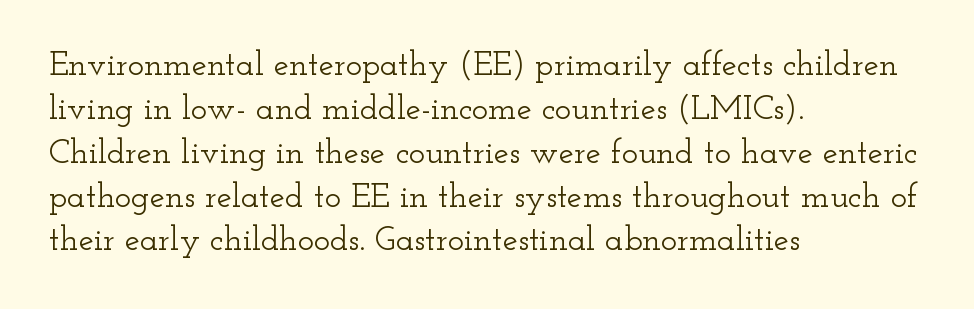
The image shows 34 px wide serif type, upright; set left-aligned, normal line spacing (1.29x), normal letter spacing, not underlined; low stroke contrast and a small x-height.
